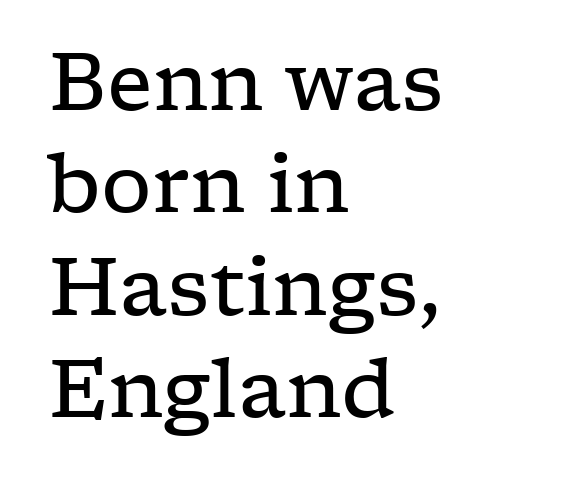
The rendering anchors every line to the left-hand side. The characters display serif detailing at their extremities. Do the characters align in a grid? No, the font is proportional. Rows of type keep a routine distance in the vertical direction. This is roman type, the default non-slanted kind.
